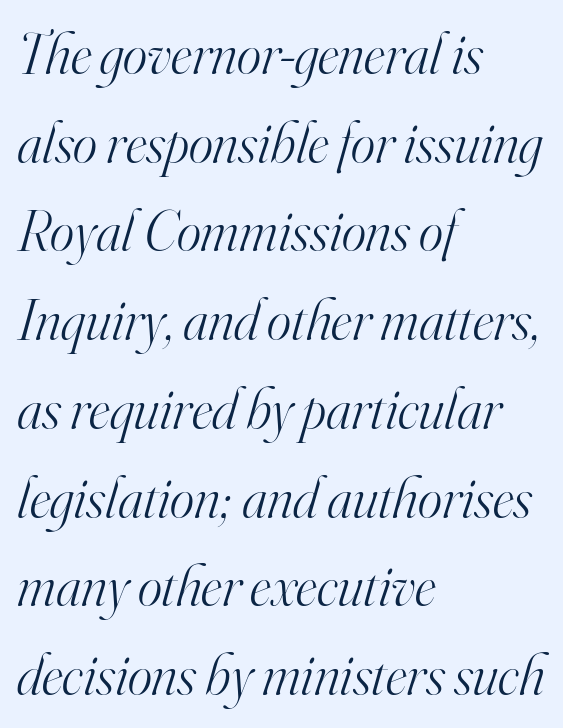
{"serif": "yes", "italic": "yes", "lean": "right", "slant_degrees": 16, "bold": "no", "weight": "light", "width": "normal", "stroke_contrast": "high", "x_height": "small", "monospaced": "no", "underline": "no", "align": "left", "line_spacing": "normal", "line_spacing_ratio": 1.53, "letter_spacing": "normal", "letter_spacing_em": 0.0, "glyph_px": 58}
